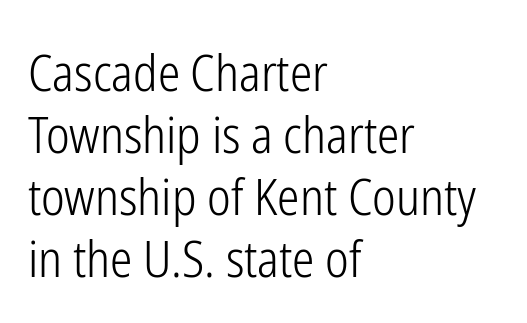
{"serif": "no", "italic": "no", "bold": "no", "weight": "light", "width": "condensed", "stroke_contrast": "low", "x_height": "medium", "monospaced": "no", "underline": "no", "align": "left", "line_spacing_ratio": 1.24, "letter_spacing": "normal", "letter_spacing_em": 0.0, "glyph_px": 50}
